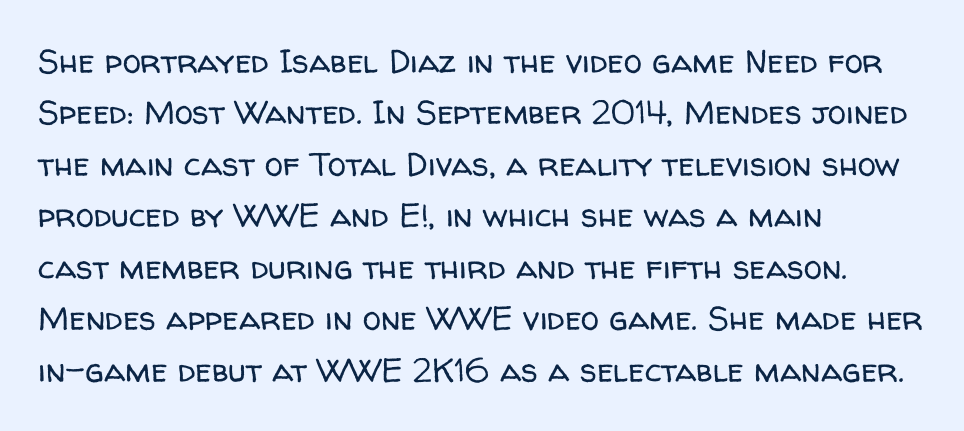
The image shows 33 px regular-weight sans-serif type, upright; set left-aligned, normal line spacing (1.56x), normal letter spacing, not underlined; low stroke contrast and a medium x-height.
